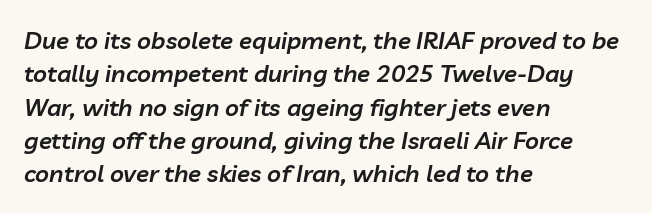
Q: Is the text bold? A: Semi-bold.
Q: Is the text italic (slanted)? A: Yes, it leans right by about 10 degrees.
Q: Is the text underlined? A: No.
Q: How is the paragraph aligned? A: Left-aligned.
Q: Is the spacing between letters normal or unusually wide? A: Normal.
Q: Is the spacing between lines tight, normal or loose? A: Normal.
